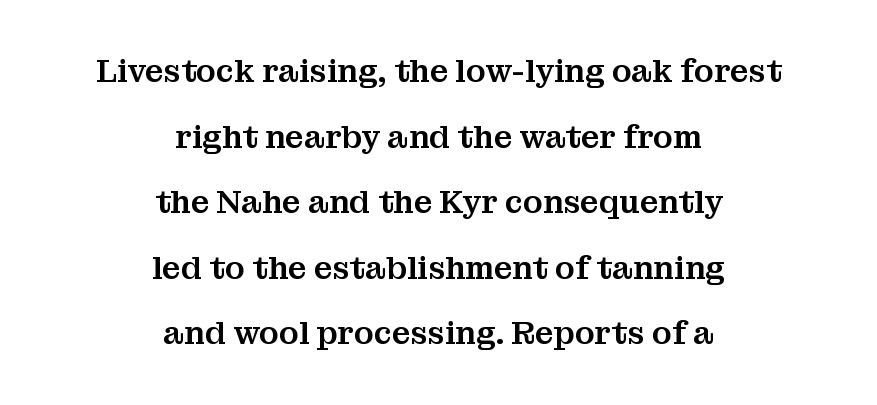
The image shows 32 px serif type, upright; set centered, loose line spacing (2.05x), normal letter spacing, not underlined; medium stroke contrast and a medium x-height.
